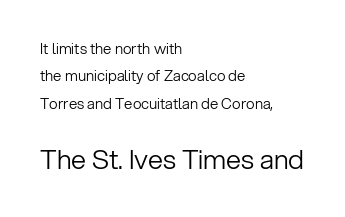
{"italic": "no", "bold": "no", "underline": "no", "align": "left", "line_spacing_ratio": 1.82, "letter_spacing": "normal", "letter_spacing_em": 0.0, "larger_block": "second", "size_ratio": 1.8, "glyph_px": 27}
